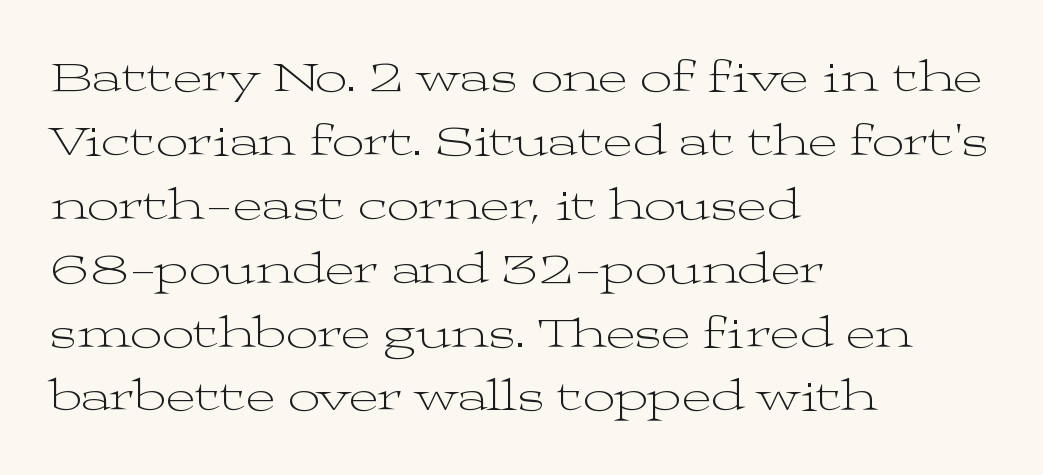
Varying glyph widths throughout — classic text-font behaviour. You can tell from the footed stems that serif type was used. These lines stack with their left ends in a neat column. Check the space under the baseline: it is left empty. What stands out about the letter spacing? Nothing — it is the standard amount. One glance says typical: line gaps are just what's usual.
